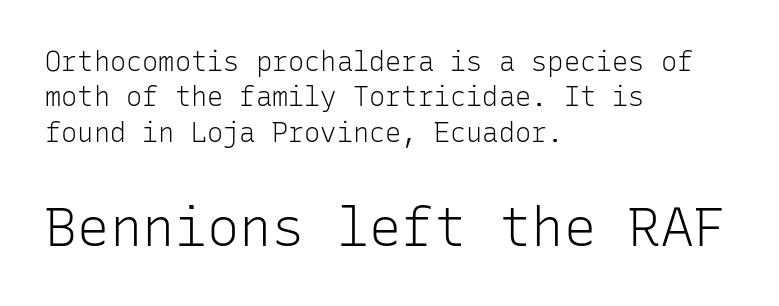
The image shows 54 px light sans-serif type, upright, monospaced; set left-aligned, normal line spacing (1.31x), normal letter spacing, not underlined; the second (bottom) block is 2.0x larger; low stroke contrast and a medium x-height.
